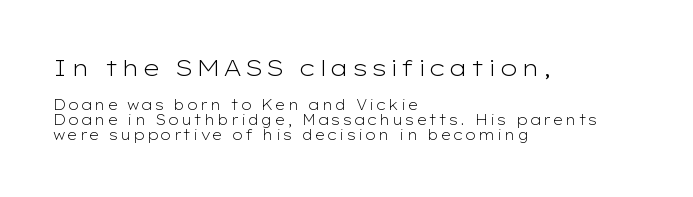
Typeset ragged right — the left edge is the straight one. Words float on clear page, feet unadorned. Ordinary non-slanted type is in use. Weight: not bold — regular or lighter. Whoever set this chose condensed vertical rhythm over breathing room. Larger block? The one above; the one below is distinctly smaller.
